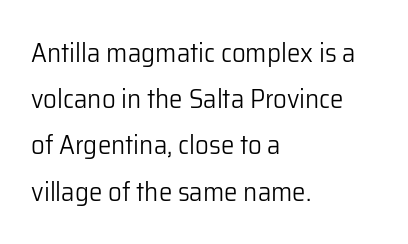
Q: Is the text bold? A: No.
Q: Is the text italic (slanted)? A: No, it is upright.
Q: Is the text underlined? A: No.
Q: How is the paragraph aligned? A: Left-aligned.
Q: Is the spacing between letters normal or unusually wide? A: Normal.
